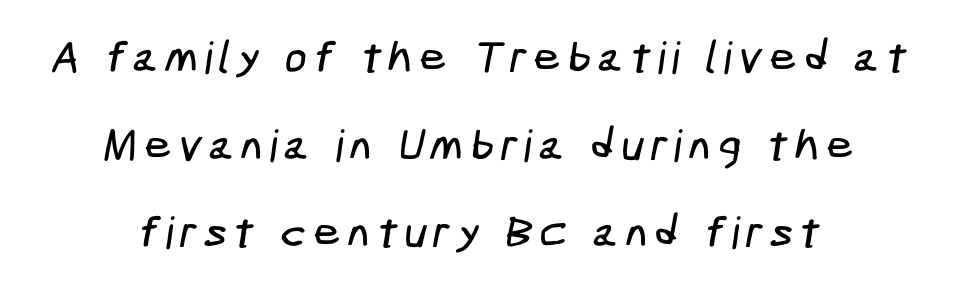
If you folded the block vertically in half, each line would mirror itself in length. Is there much room between lines? Yes — plenty of vertical air separates them. Letters rest on an invisible, unmarked baseline. No feet cap the strokes, marking this as sans-serif type.
